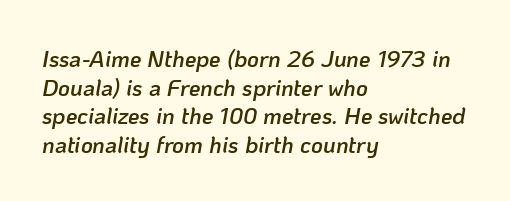
The sample has been set in demibold, a notch under bold. Is the block centered? No — it sits flush against the left margin. Slanted lettering throughout. The words here are not underlined. Honestly, the letter spacing is just normal — you wouldn't notice it.
